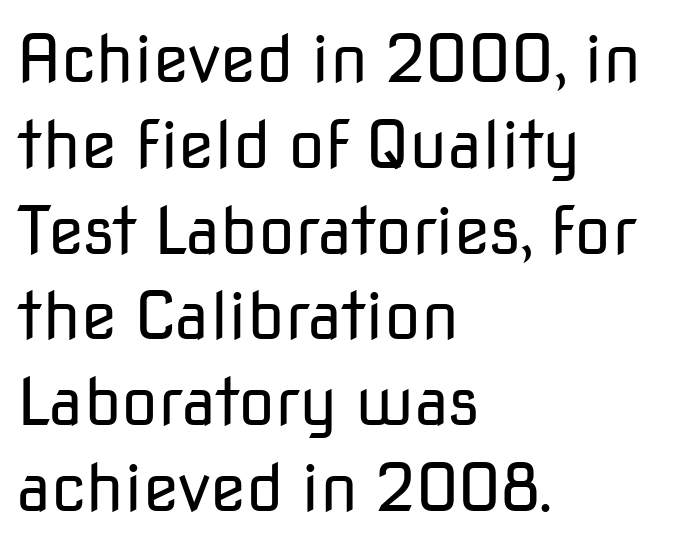
Q: Is the text bold? A: No.
Q: Is the text italic (slanted)? A: No, it is upright.
Q: Is the typeface a serif or a sans-serif typeface? A: Sans-serif.
Q: Is the text underlined? A: No.
Q: How is the paragraph aligned? A: Left-aligned.
Q: Is the spacing between letters normal or unusually wide? A: Normal.
Q: Is the spacing between lines tight, normal or loose? A: Normal.
Q: Width (condensed, normal, or wide)? A: Normal.
Q: Stroke contrast? A: Low.
Q: x-height? A: Medium.
Q: Monospaced? A: No.
